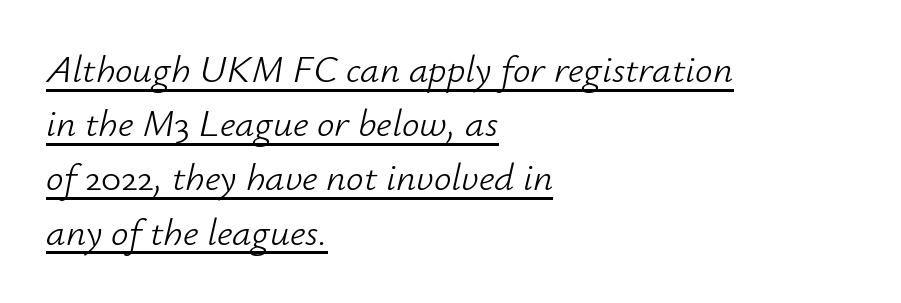
The image shows 39 px light type, italic (leaning right); set left-aligned, normal line spacing (1.39x), normal letter spacing, underlined; low stroke contrast and a small x-height.
